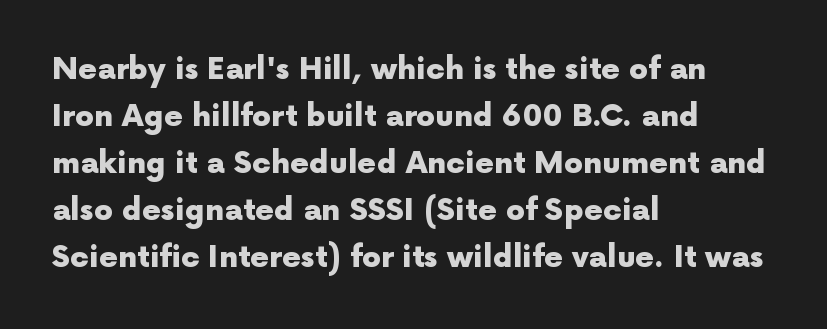
The image shows 30 px heavy sans-serif type, upright; set left-aligned, normal line spacing (1.57x), normal letter spacing, not underlined; a medium x-height.
